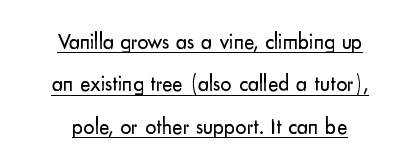
{"italic": "no", "bold": "no", "underline": "yes", "align": "center", "line_spacing": "loose", "line_spacing_ratio": 1.93, "letter_spacing": "normal", "letter_spacing_em": 0.0, "glyph_px": 22}
